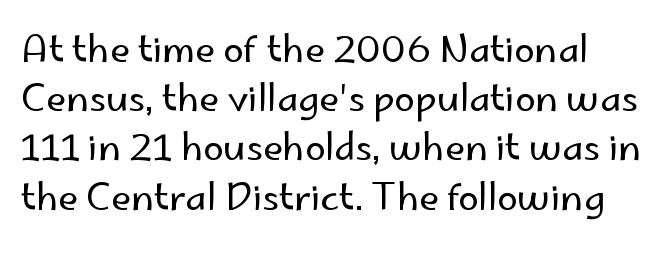
Q: Is the text bold? A: No.
Q: Is the text italic (slanted)? A: No, it is upright.
Q: Is the typeface a serif or a sans-serif typeface? A: Sans-serif.
Q: Is the text underlined? A: No.
Q: Is the spacing between letters normal or unusually wide? A: Normal.
Q: Is the spacing between lines tight, normal or loose? A: Normal.
Q: Width (condensed, normal, or wide)? A: Normal.
Q: Stroke contrast? A: Low.
Q: x-height? A: Small.
Q: Monospaced? A: No.
